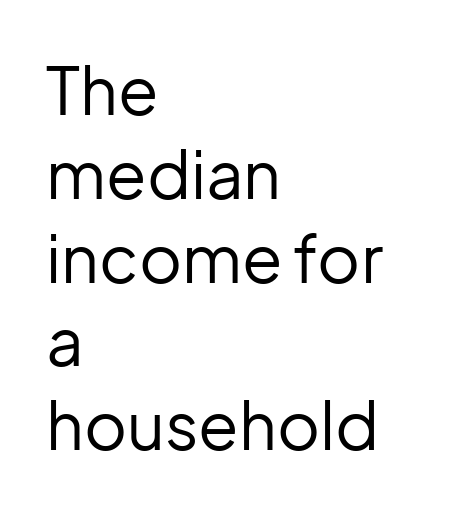
You could not count columns in this text — the font is proportionally spaced. This sample uses plain, unmodified letter spacing. Rows of type keep a routine distance in the vertical direction. Do the letters lean? They stand straight. Each stroke keeps to a modest, everyday thickness or less. This rendering features lettering with no underline.
